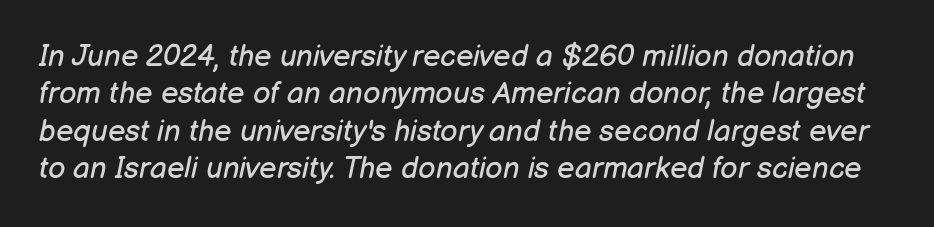
The image shows 30 px regular-weight type, italic (leaning right); set normal line spacing (1.25x), normal letter spacing, not underlined; low stroke contrast and a medium x-height.
